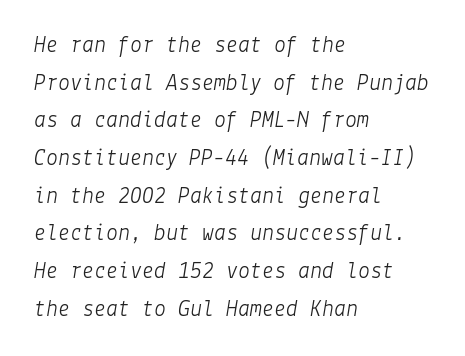
Q: Is the text bold? A: No.
Q: Is the text italic (slanted)? A: Yes, it leans right by about 9 degrees.
Q: Is the text underlined? A: No.
Q: How is the paragraph aligned? A: Left-aligned.
Q: Is the spacing between letters normal or unusually wide? A: Normal.
Q: Is the spacing between lines tight, normal or loose? A: Normal.
